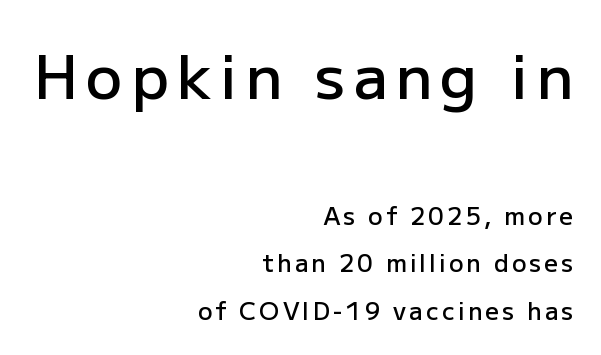
{"serif": "no", "italic": "no", "bold": "semi", "weight": "semibold", "width": "normal", "stroke_contrast": "low", "x_height": "medium", "monospaced": "no", "underline": "no", "align": "right", "line_spacing": "loose", "line_spacing_ratio": 1.97, "larger_block": "first", "size_ratio": 2.54, "glyph_px": 61}
